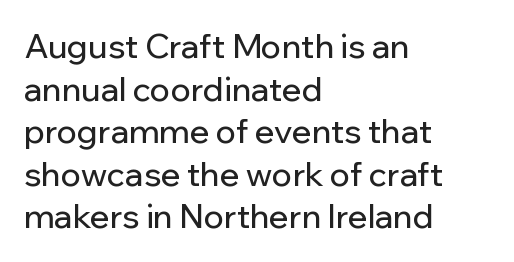
A typesetter would mark this as roman, not italic. Here the glyphs are tracked normally, forming tight word shapes. Each letter's strokes conclude bluntly, with no projecting serifs. The space between consecutive lines is moderate. A student would call this left alignment; a typographer would say flush left, rag right.
